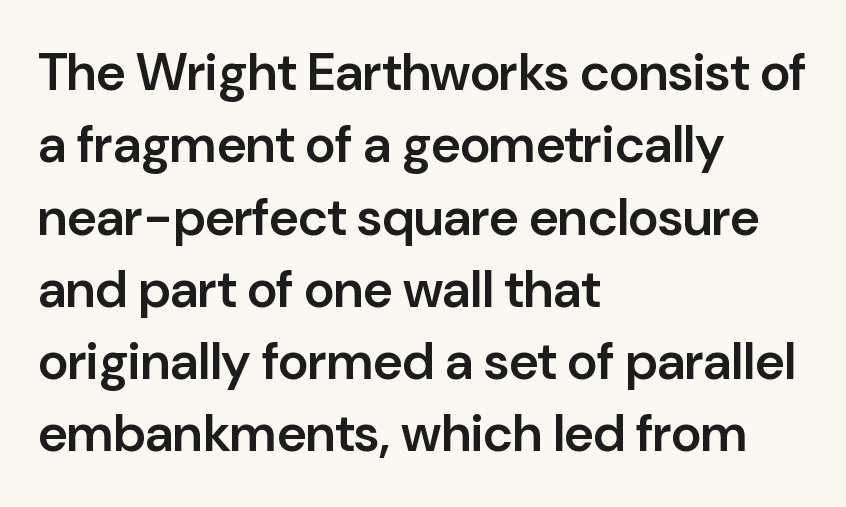
This sample keeps an unexceptional amount of space between lines. Bold? Not quite — semibold, heavier than regular but stopping short. The glyphs in this specimen are sans serif. Is the letter spacing exaggerated? No — it looks like the ordinary default.
